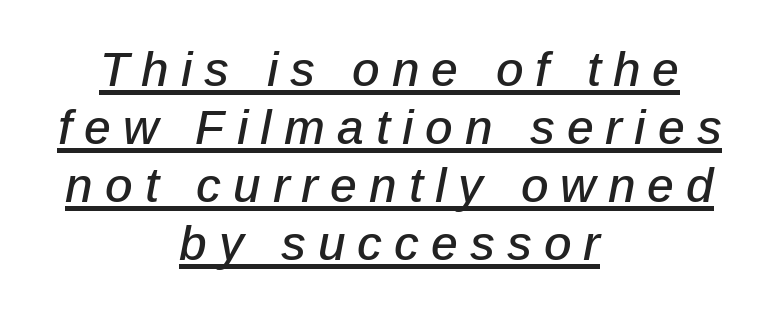
The image shows 48 px text type, italic (leaning right); set centered, line spacing 1.21x, unusually wide letter spacing (+0.25 em), underlined; low stroke contrast and a medium x-height.
